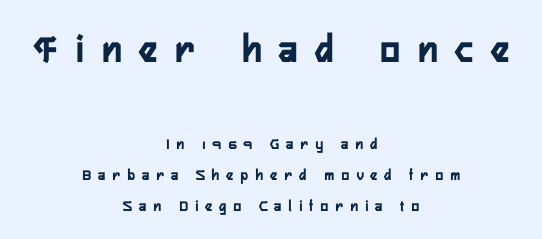
The type sits square on the baseline with zero lean. Is the letter spacing exaggerated? Yes — the characters are pushed far apart. Note the varied advance widths — an 'i' is clearly narrower than an 'm'. You'd pick this weight for a headline — it's a proper bold.
